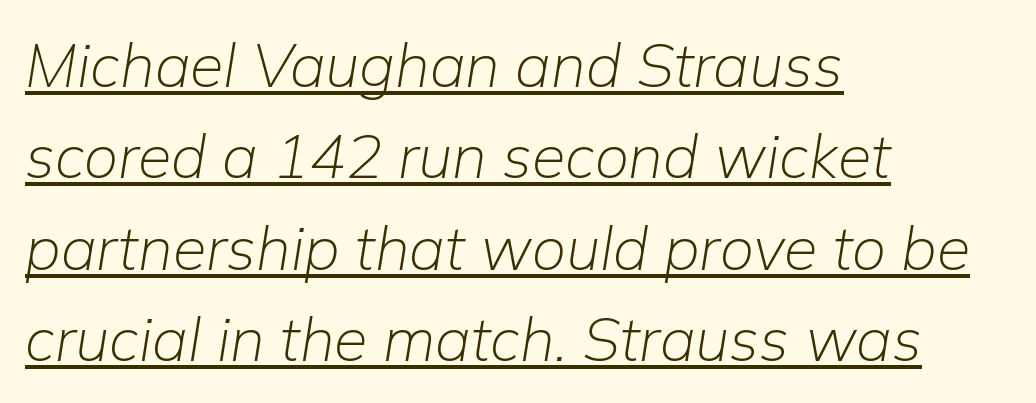
The image shows 61 px light type, italic (leaning right); set left-aligned, normal line spacing (1.5x), normal letter spacing, underlined; low stroke contrast and a medium x-height.
